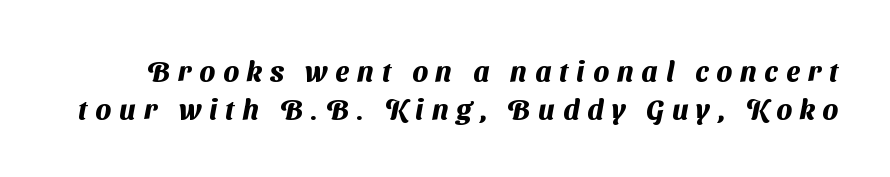
The image shows 28 px heavy sans-serif type; set normal line spacing (1.34x), unusually wide letter spacing (+0.29 em), not underlined; medium stroke contrast and a medium x-height.
